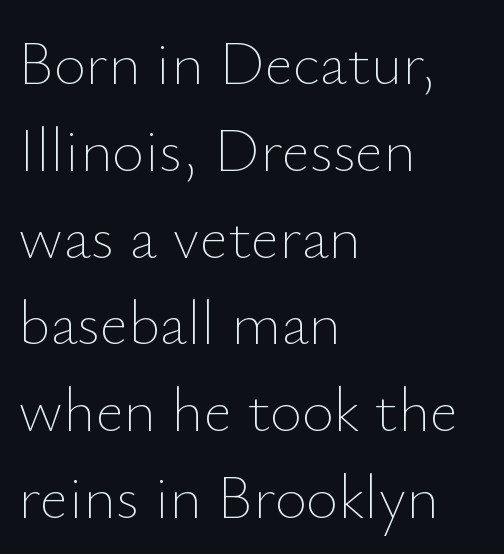
Q: Is the text bold? A: No.
Q: Is the text italic (slanted)? A: No, it is upright.
Q: Is the text underlined? A: No.
Q: How is the paragraph aligned? A: Left-aligned.
Q: Is the spacing between letters normal or unusually wide? A: Normal.
Q: Is the spacing between lines tight, normal or loose? A: Normal.
Q: Width (condensed, normal, or wide)? A: Normal.
Q: Stroke contrast? A: Low.
Q: x-height? A: Small.
Q: Monospaced? A: No.
